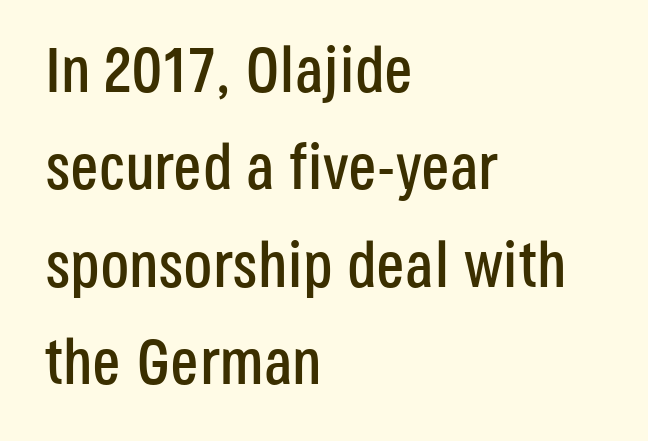
Lines of text with bare space underneath. Reading down the column, the eye jumps a familiar distance to each next line. You can tell it's not italic because the verticals are truly vertical. The passage shown is typed in a proportional face where columns would drift. Does the type have serifs? No, each stem ends abruptly. Notice how the passage keeps a crisp vertical edge on the left only.
